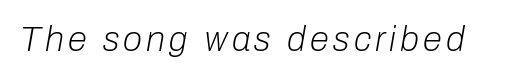
Q: Is the text bold? A: No.
Q: Is the text italic (slanted)? A: Yes, it leans right by about 10 degrees.
Q: Is the text underlined? A: No.
Q: Width (condensed, normal, or wide)? A: Normal.
Q: Stroke contrast? A: Low.
Q: x-height? A: Medium.
Q: Monospaced? A: No.
